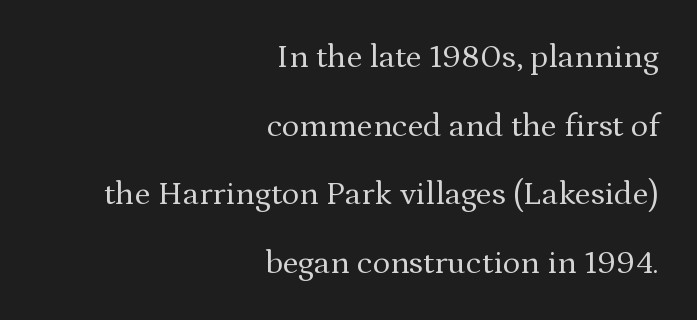
{"serif": "yes", "italic": "no", "bold": "no", "weight": "regular", "width": "normal", "stroke_contrast": "medium", "x_height": "medium", "monospaced": "no", "underline": "no", "align": "right", "line_spacing": "loose", "line_spacing_ratio": 2.08, "letter_spacing": "normal", "letter_spacing_em": 0.0, "glyph_px": 33}
